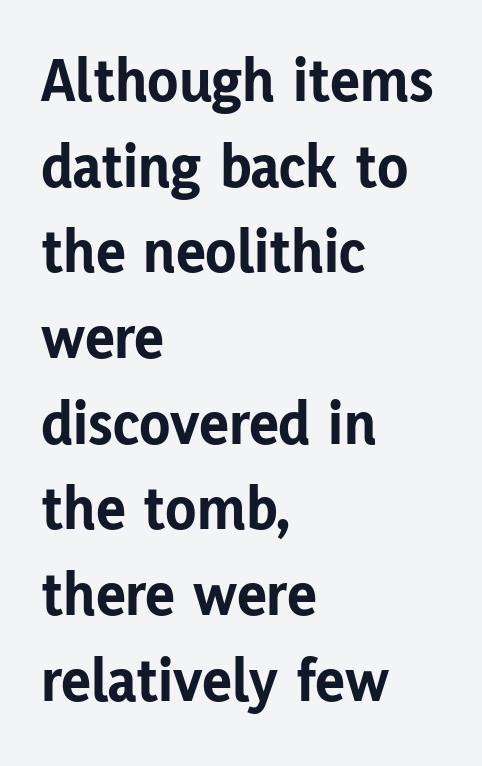
The image shows 63 px bold sans-serif type, upright; set left-aligned, normal line spacing (1.36x), normal letter spacing, not underlined; low stroke contrast and a medium x-height.
